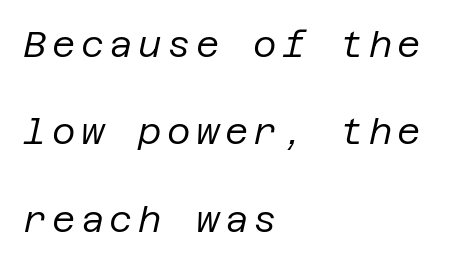
Q: Is the text bold? A: No.
Q: Is the text italic (slanted)? A: Yes, it leans right by about 12 degrees.
Q: Is the text underlined? A: No.
Q: How is the paragraph aligned? A: Left-aligned.
Q: Is the spacing between lines tight, normal or loose? A: Loose.
Q: Width (condensed, normal, or wide)? A: Normal.
Q: Stroke contrast? A: Low.
Q: x-height? A: Large.
